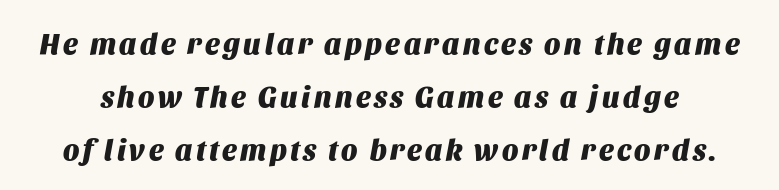
The passage shown is not underscored anywhere. Designer's note — italics engaged. Bold? Absolutely — the strokes are thick and heavy. The rendering uses natural spacing where letterforms have individual widths.
